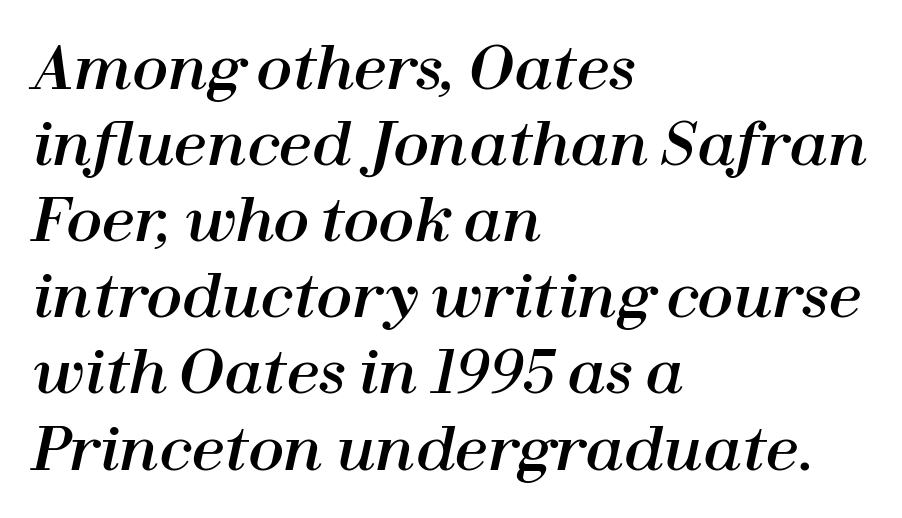
{"italic": "yes", "lean": "right", "slant_degrees": 12, "width": "normal", "stroke_contrast": "high", "x_height": "medium", "monospaced": "no", "underline": "no", "align": "left", "line_spacing": "normal", "line_spacing_ratio": 1.29, "letter_spacing": "normal", "letter_spacing_em": 0.0, "glyph_px": 59}
